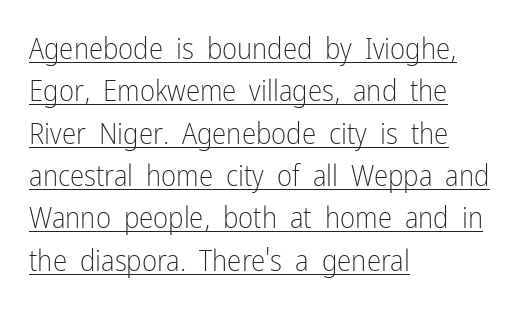
The image shows 29 px light, condensed sans-serif type, upright; set left-aligned, normal line spacing (1.46x), normal letter spacing, underlined; low stroke contrast and a medium x-height.
